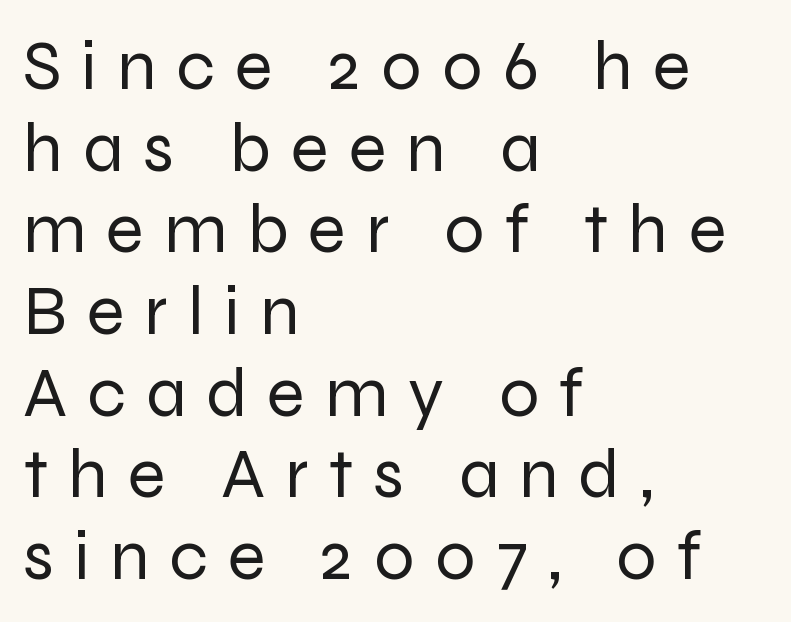
Q: Is the text bold? A: No.
Q: Is the text italic (slanted)? A: No, it is upright.
Q: Is the typeface a serif or a sans-serif typeface? A: Sans-serif.
Q: Is the text underlined? A: No.
Q: How is the paragraph aligned? A: Left-aligned.
Q: Is the spacing between letters normal or unusually wide? A: Unusually wide.
Q: Is the spacing between lines tight, normal or loose? A: Tight.
Q: Width (condensed, normal, or wide)? A: Normal.
Q: Stroke contrast? A: Low.
Q: x-height? A: Medium.
Q: Monospaced? A: No.
